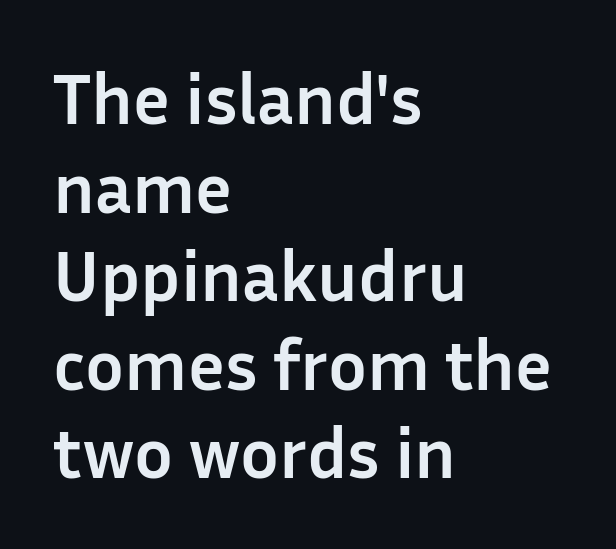
Weight: bold. Varying glyph widths throughout — classic text-font behaviour. The lines are quadded left. This sample uses plain, unmodified letter spacing. The glyphs are unaccompanied by any horizontal stroke below them.
